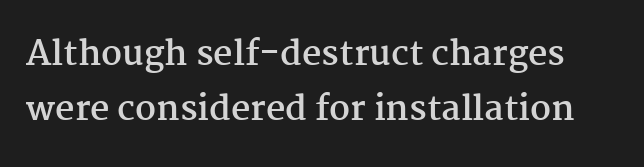
The image shows 34 px semibold serif type, upright; set normal line spacing (1.62x), normal letter spacing, not underlined; medium stroke contrast and a medium x-height.
